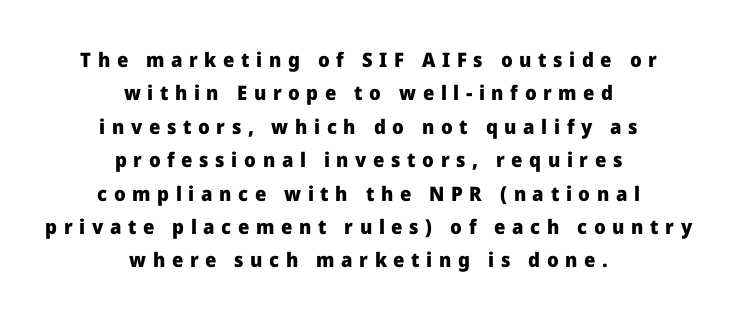
{"italic": "no", "bold": "yes", "underline": "no", "align": "center", "line_spacing": "normal", "line_spacing_ratio": 1.67, "letter_spacing": "wide", "letter_spacing_em": 0.33, "glyph_px": 20}
